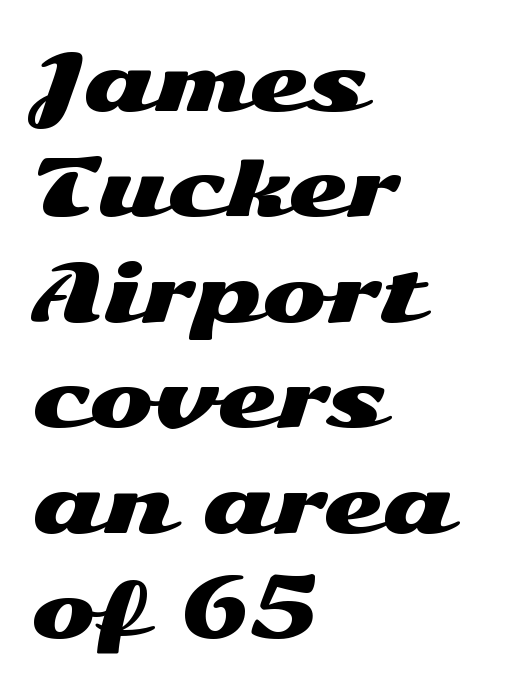
The image shows 77 px wide sans-serif type; set left-aligned, normal line spacing (1.37x), normal letter spacing, not underlined; medium stroke contrast and a medium x-height.
